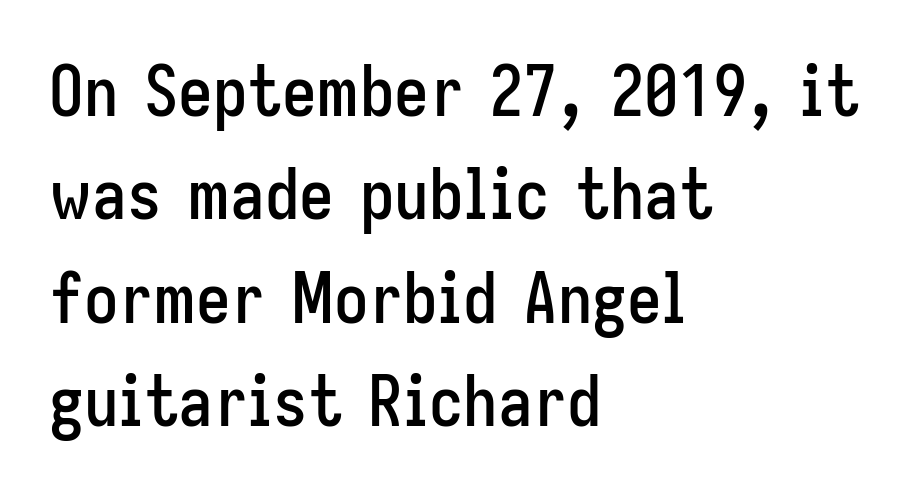
{"serif": "no", "italic": "no", "width": "condensed", "stroke_contrast": "low", "x_height": "medium", "monospaced": "no", "underline": "no", "align": "left", "line_spacing": "normal", "line_spacing_ratio": 1.5, "letter_spacing": "normal", "letter_spacing_em": 0.0, "glyph_px": 69}
